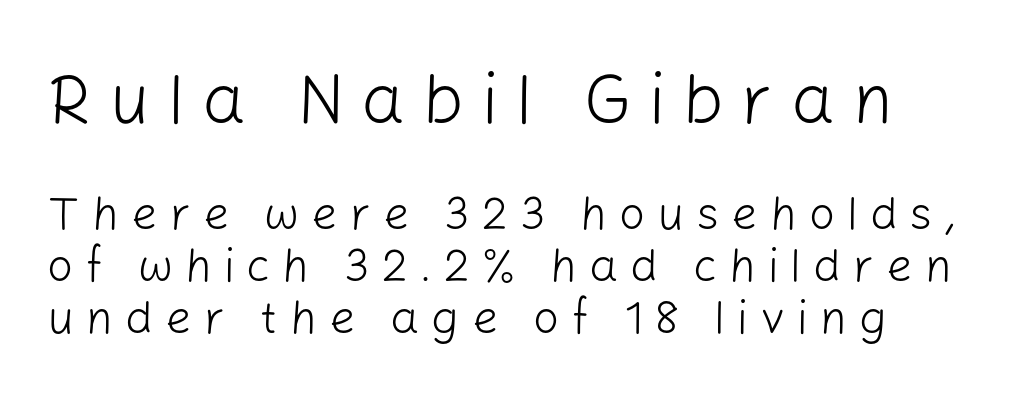
The image shows 69 px light sans-serif type, upright; set tight line spacing (1.12x), unusually wide letter spacing (+0.26 em), not underlined; the first (top) block is 1.5x larger; low stroke contrast and a medium x-height.
